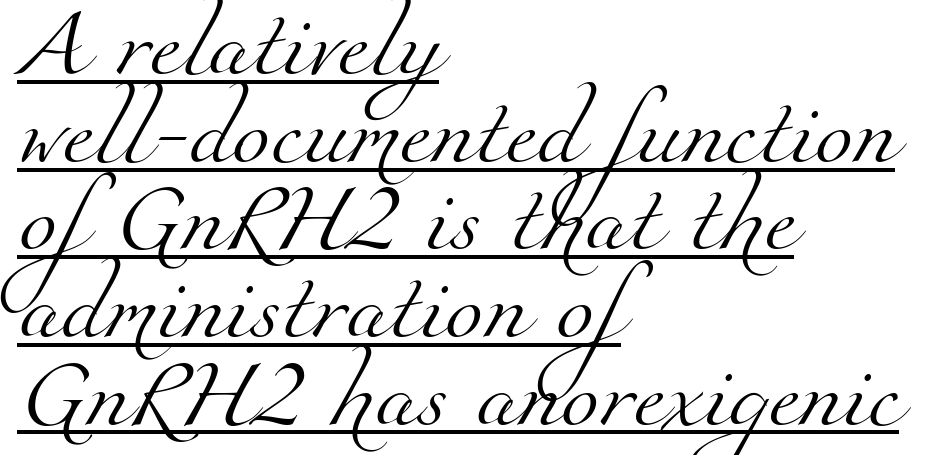
The image shows 69 px light serif type; set left-aligned, normal line spacing (1.27x), normal letter spacing, underlined; medium stroke contrast and a small x-height.
